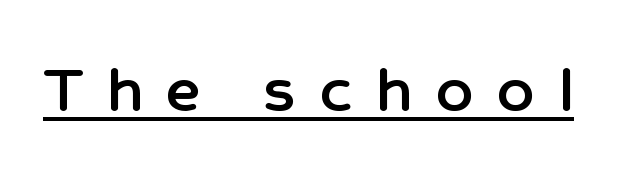
Someone cranked the tracking dial way up on this one. These characters rest on top of a visible drawn line. The characters display no serif detailing; their extremities are plain. Here the designer chose a conventional face with non-uniform glyph widths. These lines were composed using upright roman letters.
